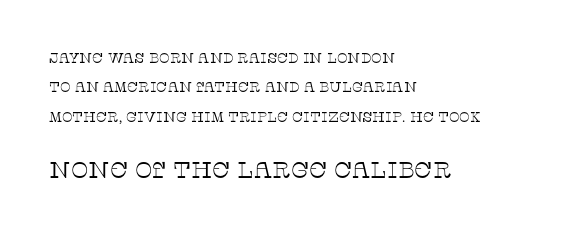
The image shows 23 px text type, upright; set left-aligned, loose line spacing (2.09x), normal letter spacing, not underlined; the second (bottom) block is 1.64x larger.
